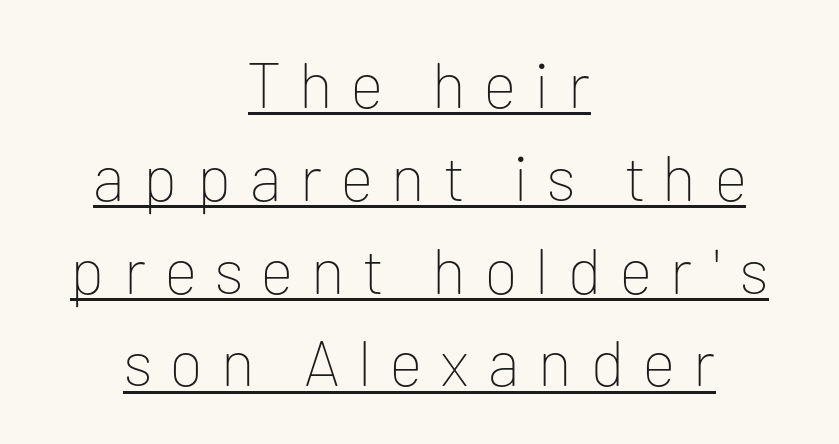
{"serif": "no", "italic": "no", "bold": "no", "weight": "thin", "width": "normal", "stroke_contrast": "low", "x_height": "medium", "monospaced": "no", "underline": "yes", "align": "center", "line_spacing": "normal", "line_spacing_ratio": 1.45, "letter_spacing": "wide", "letter_spacing_em": 0.29, "glyph_px": 64}
